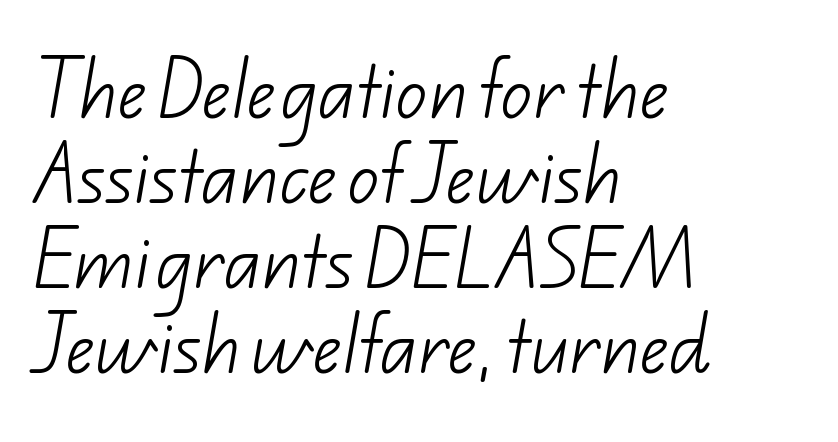
{"serif": "no", "bold": "no", "weight": "light", "width": "normal", "stroke_contrast": "low", "x_height": "small", "monospaced": "no", "underline": "no", "align": "left", "line_spacing": "normal", "line_spacing_ratio": 1.35, "letter_spacing": "normal", "letter_spacing_em": 0.0, "glyph_px": 63}
